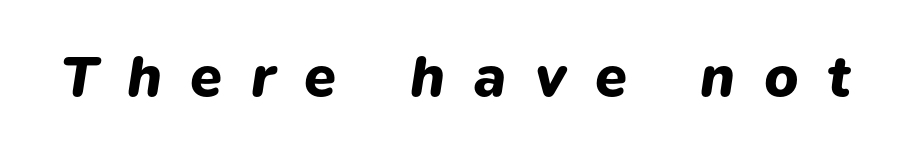
Q: Is the text bold? A: Yes.
Q: Is the text italic (slanted)? A: Yes, it leans right by about 9 degrees.
Q: Is the text underlined? A: No.
Q: Is the spacing between letters normal or unusually wide? A: Unusually wide.
Q: Width (condensed, normal, or wide)? A: Normal.
Q: Stroke contrast? A: Low.
Q: x-height? A: Medium.
Q: Monospaced? A: No.
